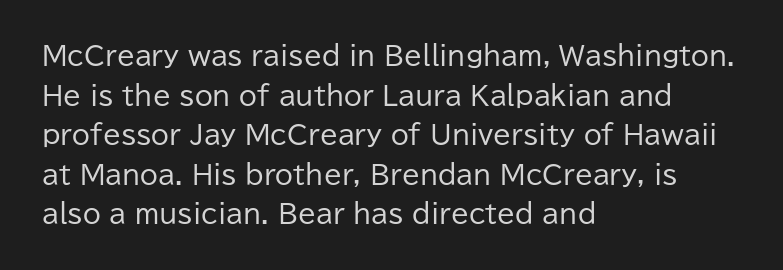
The image shows 26 px text type, upright; set left-aligned, normal line spacing (1.52x), normal letter spacing, not underlined.
